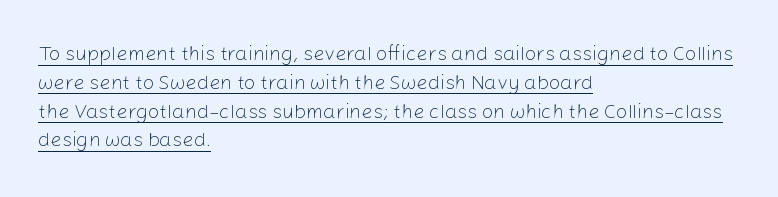
{"italic": "no", "bold": "no", "underline": "yes", "align": "left", "line_spacing": "normal", "line_spacing_ratio": 1.44, "letter_spacing": "normal", "letter_spacing_em": 0.0, "glyph_px": 20}
